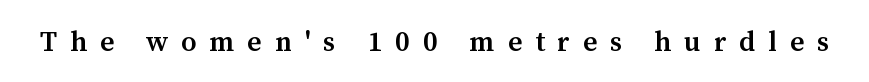
{"serif": "yes", "italic": "no", "bold": "semi", "weight": "semibold", "width": "normal", "stroke_contrast": "medium", "x_height": "medium", "monospaced": "no", "underline": "no", "letter_spacing": "wide", "letter_spacing_em": 0.46, "glyph_px": 28}
